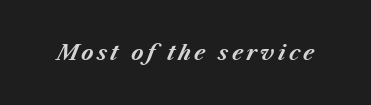
{"italic": "yes", "lean": "right", "slant_degrees": 23, "bold": "yes", "underline": "no", "glyph_px": 21}
